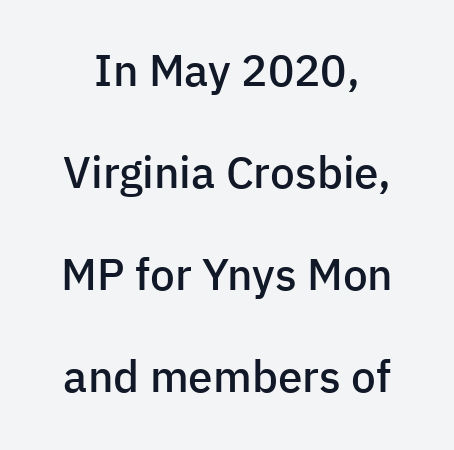
Q: Is the text bold? A: Semi-bold.
Q: Is the text italic (slanted)? A: No, it is upright.
Q: Is the typeface a serif or a sans-serif typeface? A: Sans-serif.
Q: Is the text underlined? A: No.
Q: Is the spacing between letters normal or unusually wide? A: Normal.
Q: Is the spacing between lines tight, normal or loose? A: Loose.
Q: Width (condensed, normal, or wide)? A: Normal.
Q: Stroke contrast? A: Low.
Q: x-height? A: Medium.
Q: Monospaced? A: No.
